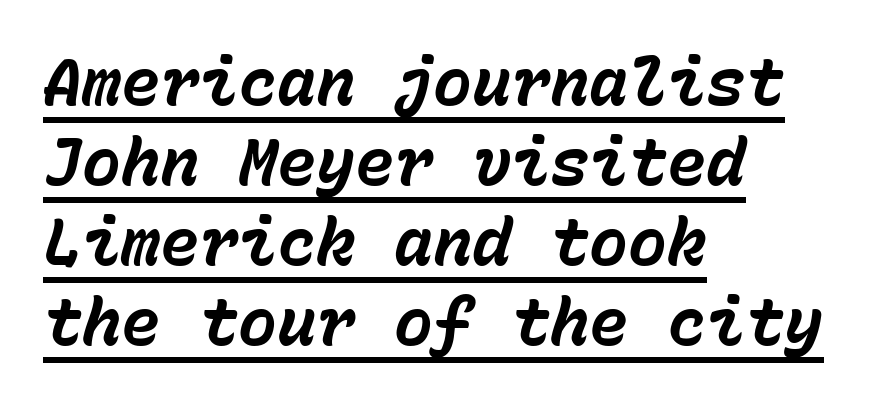
{"italic": "yes", "lean": "right", "slant_degrees": 15, "bold": "yes", "weight": "bold", "width": "normal", "stroke_contrast": "low", "x_height": "medium", "monospaced": "yes", "underline": "yes", "align": "left", "line_spacing_ratio": 1.23, "letter_spacing": "normal", "letter_spacing_em": 0.0, "glyph_px": 65}
